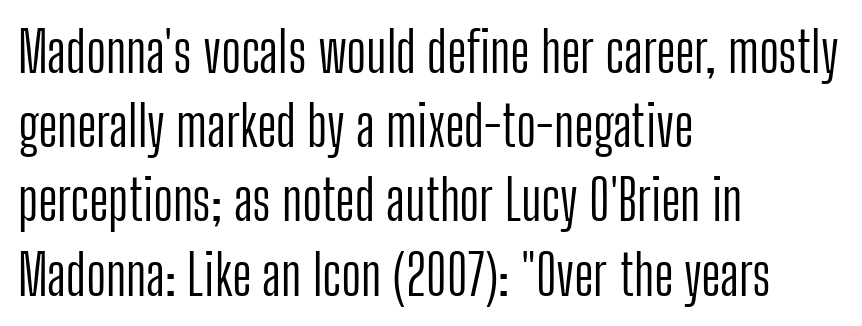
Think of a printed novel: that variable character pitch is what you see here. The face used here is rendered with its standard letterfit. This is sans-serif lettering, the kind often seen on screens and signage. Leading: standard. Which margin do the lines hug? The left one — the right edge is uneven. The words here are not underlined.
